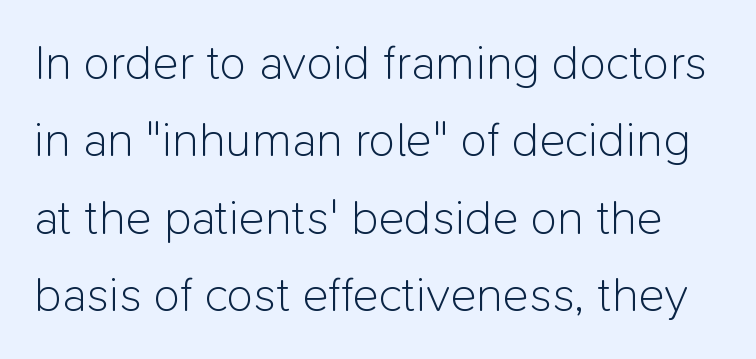
To sum up the face: it is a sans, with no serifs. There is no visible air inserted between adjacent glyphs. Heft: none added — not bold. The baseline area is clear. Baseline-to-baseline distance is the conventional proportion of letter height. The rendering uses natural spacing where letterforms have individual widths.
